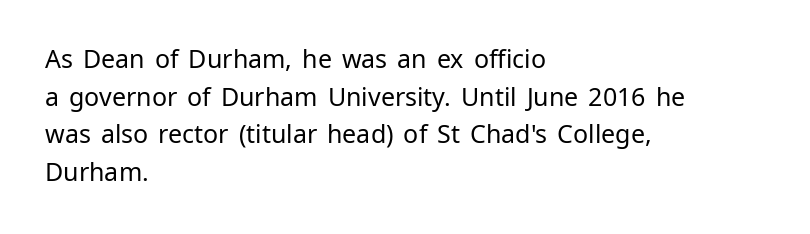
The face used here is rendered with its standard letterfit. Just letters on the line, the space beneath them empty. Caption: face not bold, strokes unweighted. Line spacing here is normal.
